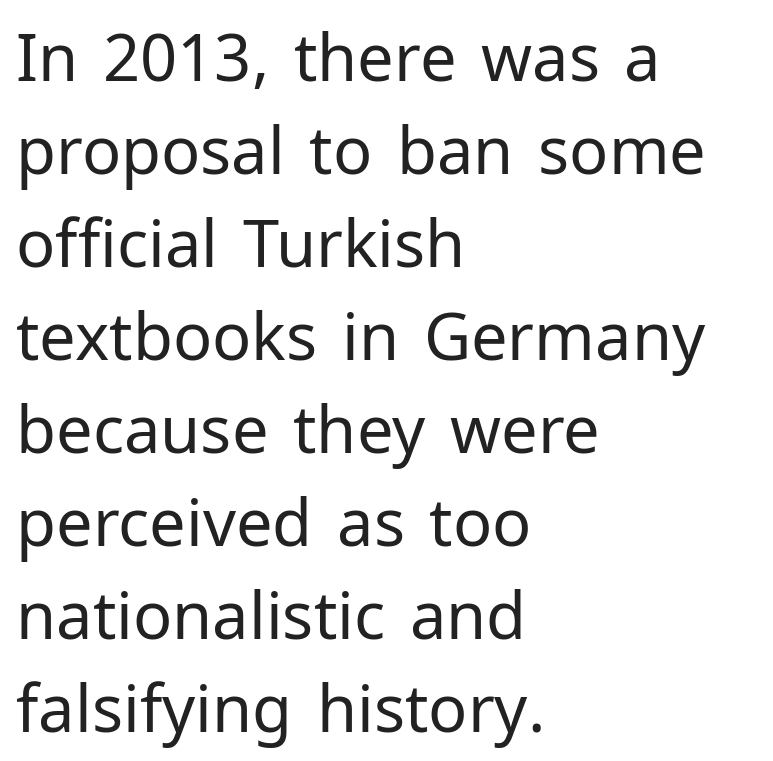
Q: Is the text bold? A: No.
Q: Is the text italic (slanted)? A: No, it is upright.
Q: Is the typeface a serif or a sans-serif typeface? A: Sans-serif.
Q: Is the text underlined? A: No.
Q: How is the paragraph aligned? A: Left-aligned.
Q: Is the spacing between letters normal or unusually wide? A: Normal.
Q: Is the spacing between lines tight, normal or loose? A: Normal.
Q: Width (condensed, normal, or wide)? A: Normal.
Q: Stroke contrast? A: Low.
Q: x-height? A: Medium.
Q: Monospaced? A: No.
